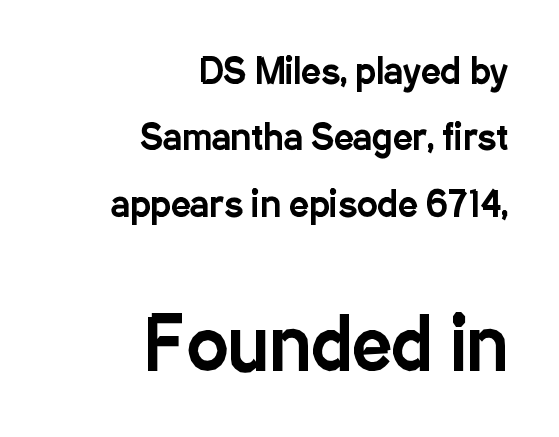
The image shows 70 px condensed sans-serif type, upright; set right-aligned, loose line spacing (1.9x), normal letter spacing, not underlined; the second (bottom) block is 2.0x larger; low stroke contrast and a medium x-height.
